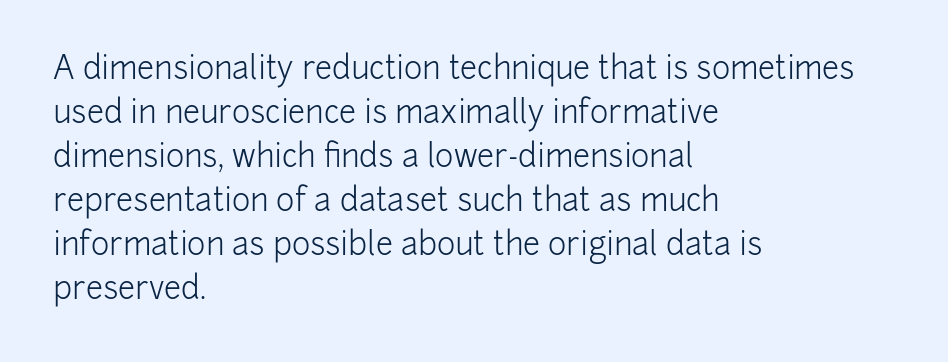
Q: Is the text bold? A: No.
Q: Is the text italic (slanted)? A: No, it is upright.
Q: Is the typeface a serif or a sans-serif typeface? A: Sans-serif.
Q: Is the text underlined? A: No.
Q: How is the paragraph aligned? A: Left-aligned.
Q: Is the spacing between letters normal or unusually wide? A: Normal.
Q: Is the spacing between lines tight, normal or loose? A: Normal.
Q: Width (condensed, normal, or wide)? A: Normal.
Q: Stroke contrast? A: Low.
Q: x-height? A: Medium.
Q: Monospaced? A: No.
